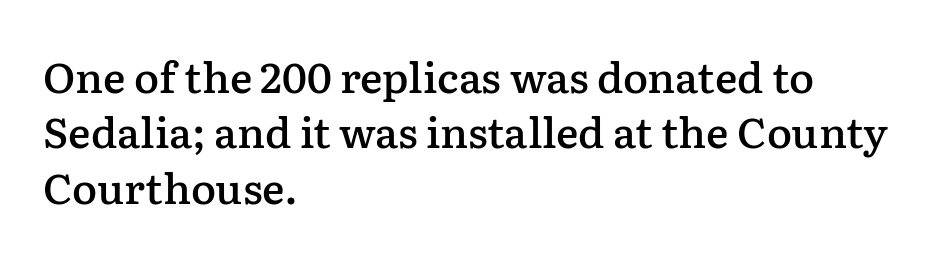
The gaps between neighbouring characters are ordinary and unremarkable. Baseline-to-baseline distance is the conventional proportion of letter height. You can tell it's not italic because the verticals are truly vertical. This is serif lettering, the kind often seen in printed books. Layout note: lines flush left.
